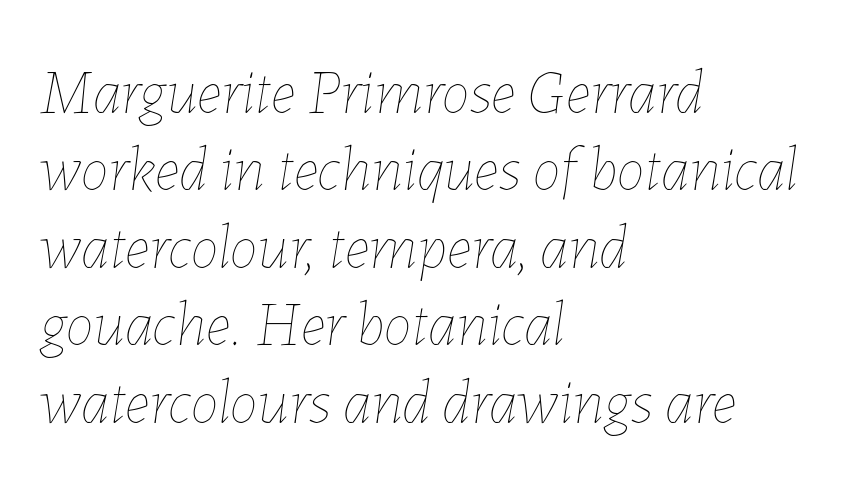
Q: Is the text bold? A: No.
Q: Is the text italic (slanted)? A: Yes, it leans right by about 7 degrees.
Q: Is the text underlined? A: No.
Q: How is the paragraph aligned? A: Left-aligned.
Q: Is the spacing between letters normal or unusually wide? A: Normal.
Q: Width (condensed, normal, or wide)? A: Normal.
Q: Stroke contrast? A: Low.
Q: x-height? A: Medium.
Q: Monospaced? A: No.
